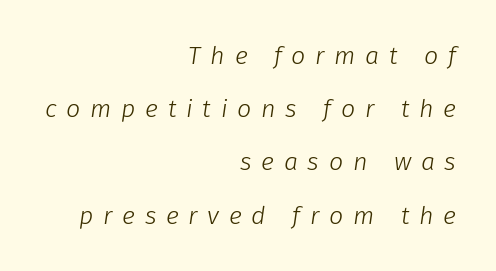
The image shows 25 px text type, italic (leaning right); set right-aligned, loose line spacing (2.13x), unusually wide letter spacing (+0.39 em), not underlined.
